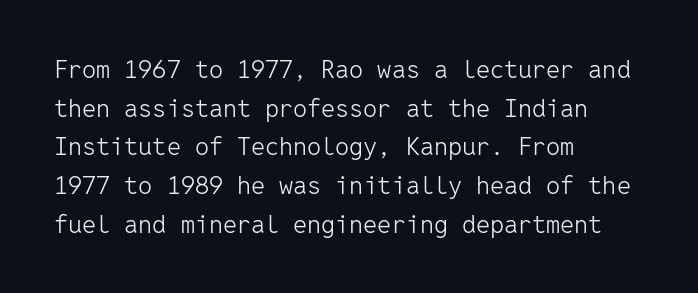
Notice how descenders clear the ascenders below comfortably — that's standard leading. Posture: vertical. Letter spacing: default. This rendering uses left alignment, leaving the right contour irregular.
